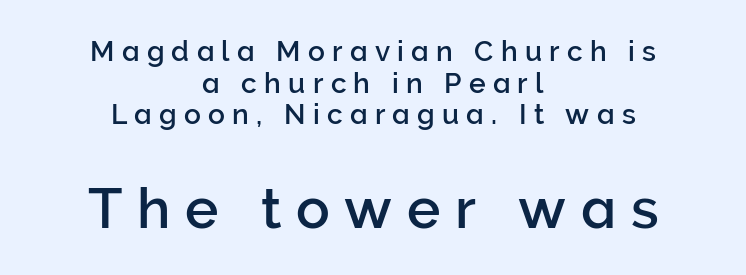
{"serif": "no", "italic": "no", "width": "normal", "stroke_contrast": "low", "x_height": "medium", "monospaced": "no", "underline": "no", "align": "center", "line_spacing": "tight", "line_spacing_ratio": 1.13, "letter_spacing": "wide", "letter_spacing_em": 0.26, "larger_block": "second", "size_ratio": 2.0, "glyph_px": 56}
